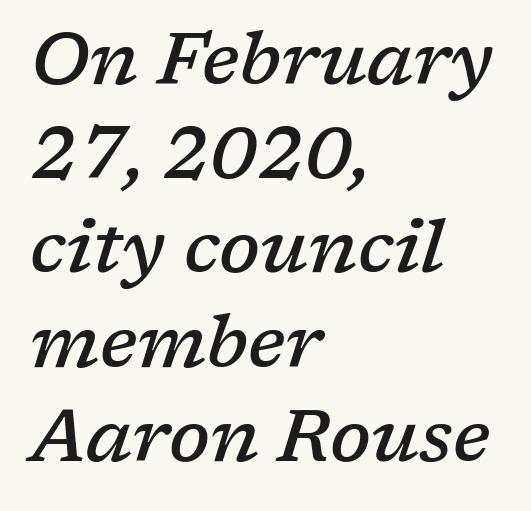
The string is rendered with underlining switched off. A typesetter would call this proportional, since set widths differ per character. This block has exactly the height ordinary leading produces. Tall strokes in this sample are angled rather than plumb. The type family on display is of the serif kind. Moderately thickened strokes mark this as semibold type.
